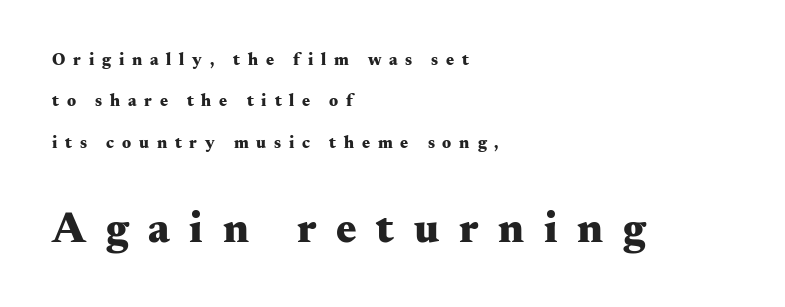
The characters display serif detailing at their extremities. Check under the words: just untouched page. Summary of weight: heavy, a full bold. Rows of type keep a wide berth in the vertical direction. What stands out about the letter spacing? Its width — letters are far apart.
